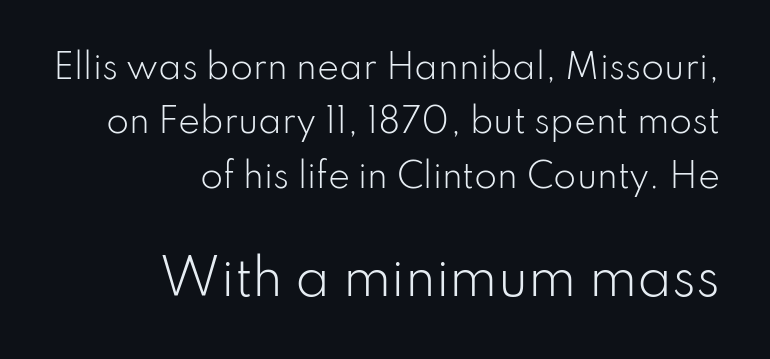
Vertically, the passage feels balanced, rows spaced as you'd expect. There is no visible air inserted between adjacent glyphs. The text block is weighted toward the right margin, trailing off unevenly leftward. Caption: upper text group reduced, lower text group enlarged. The specimen omits any rule beneath the text block's lines. These glyphs show unthickened strokes, regular width or finer.
